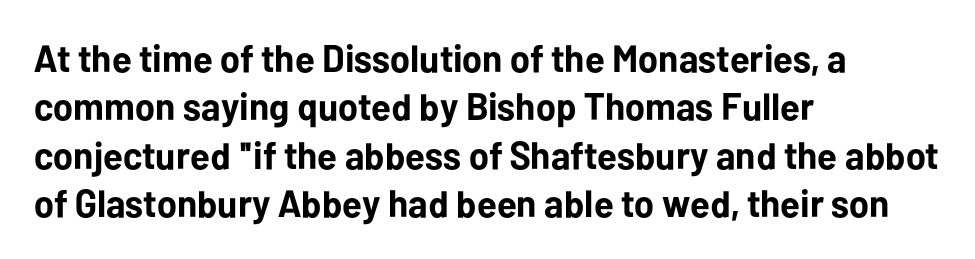
The image shows 38 px bold sans-serif type, upright; set left-aligned, normal line spacing (1.27x), normal letter spacing, not underlined; low stroke contrast and a medium x-height.
